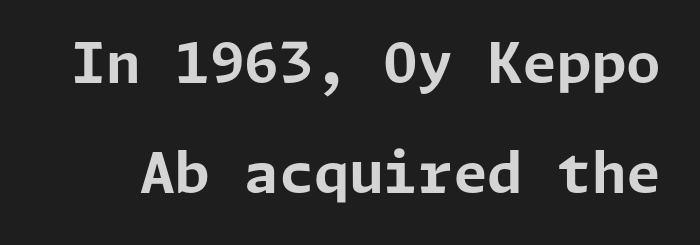
Q: Is the text bold? A: Yes.
Q: Is the text italic (slanted)? A: No, it is upright.
Q: Is the typeface a serif or a sans-serif typeface? A: Sans-serif.
Q: Is the text underlined? A: No.
Q: Is the spacing between letters normal or unusually wide? A: Normal.
Q: Is the spacing between lines tight, normal or loose? A: Loose.
Q: Width (condensed, normal, or wide)? A: Normal.
Q: Stroke contrast? A: Low.
Q: x-height? A: Medium.
